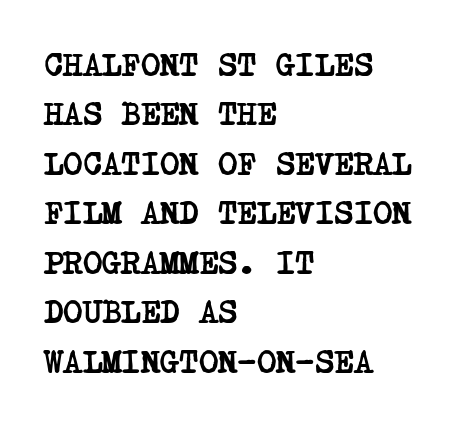
These lines are composed in type with serifs. Caption: standard tracking, unaltered. The paragraph shown leans on its left margin. Leading: standard. Decoration check: the copy has no underline. Typesetter's note: full bold, strokes at maximum text heaviness.
